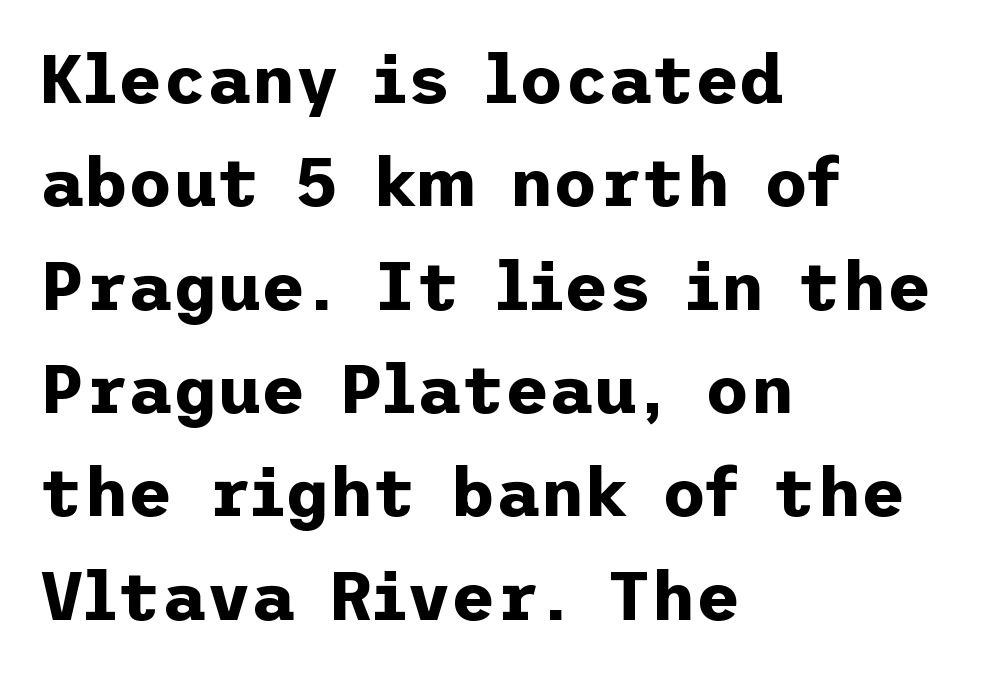
Left-aligned paragraph, ragged on the right. Nope, no serifs anywhere on these letters. It's the straight-up-and-down kind of type. Whoever set this chose a conventional vertical rhythm.
